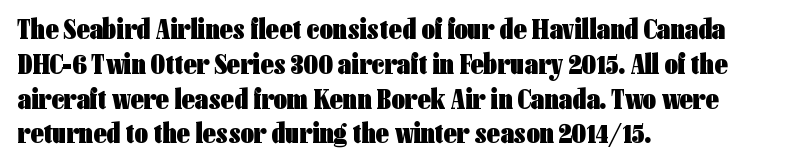
{"serif": "no", "italic": "no", "bold": "yes", "weight": "heavy", "width": "condensed", "stroke_contrast": "low", "x_height": "medium", "monospaced": "no", "underline": "no", "align": "left", "line_spacing_ratio": 1.2, "letter_spacing": "normal", "letter_spacing_em": 0.0, "glyph_px": 29}
